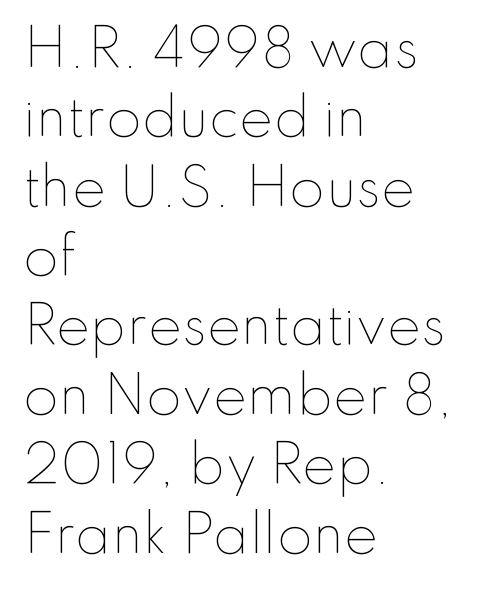
Q: Is the text bold? A: No.
Q: Is the text italic (slanted)? A: No, it is upright.
Q: Is the text underlined? A: No.
Q: How is the paragraph aligned? A: Left-aligned.
Q: Is the spacing between letters normal or unusually wide? A: Normal.
Q: Is the spacing between lines tight, normal or loose? A: Normal.
Q: Width (condensed, normal, or wide)? A: Normal.
Q: Stroke contrast? A: Low.
Q: x-height? A: Small.
Q: Monospaced? A: No.
